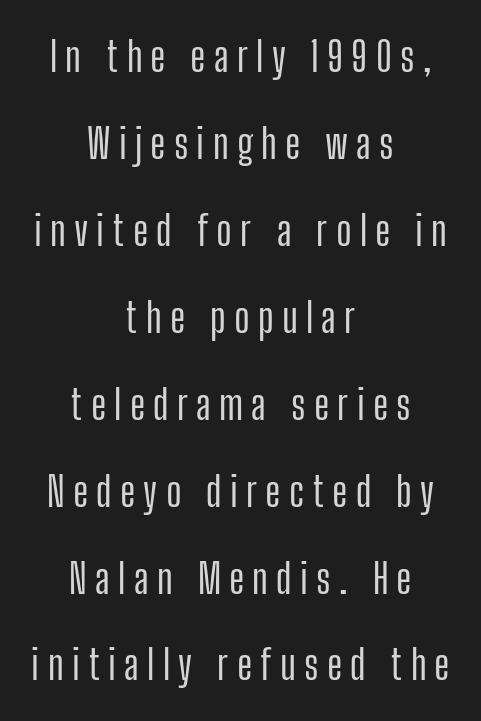
Q: Is the text italic (slanted)? A: No, it is upright.
Q: Is the typeface a serif or a sans-serif typeface? A: Sans-serif.
Q: Is the text underlined? A: No.
Q: How is the paragraph aligned? A: Centered.
Q: Is the spacing between letters normal or unusually wide? A: Unusually wide.
Q: Is the spacing between lines tight, normal or loose? A: Loose.
Q: Width (condensed, normal, or wide)? A: Condensed.
Q: Stroke contrast? A: Low.
Q: x-height? A: Medium.
Q: Monospaced? A: No.
